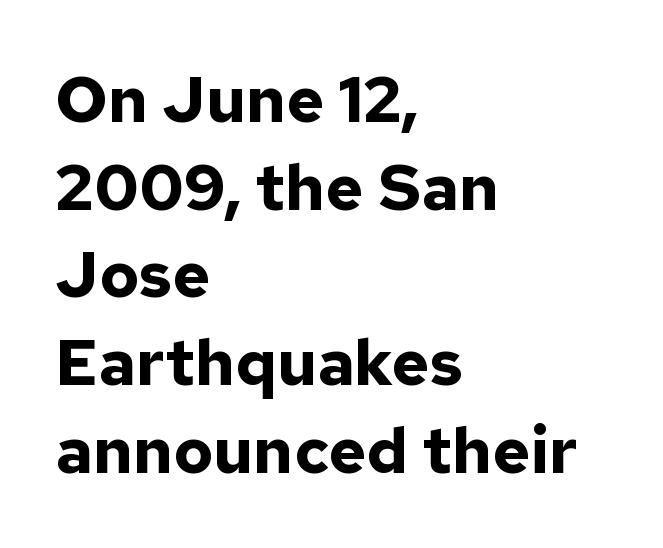
The rendering uses a moderate line-height, typical for paragraphs. Descender tails drop into unmarked territory. Posture: straight, roman, zero tilt. The rendering uses a bold face; every stroke is thick and dark. Casual observation: everything's shoved over to the left. Look at the tracking — it's just the regular setting, nothing added.
